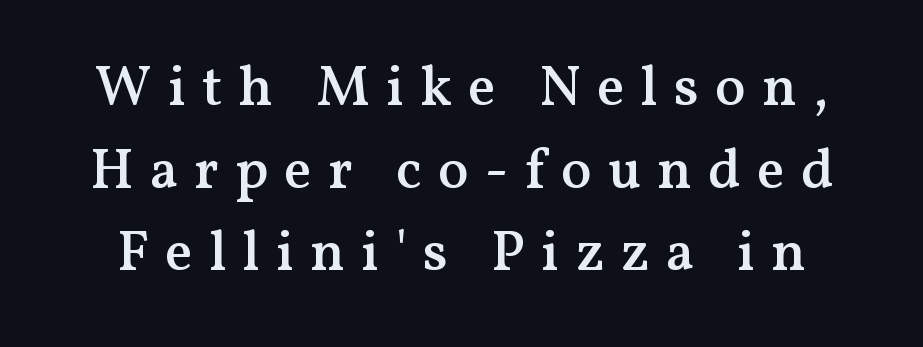
Look at the tracking — it's clearly loosened, letters drifting apart. In terms of weight, the rendering is demibold, just under bold. Proportional: the letters do not fall into vertical columns. Do the letters lean? They stand straight.
